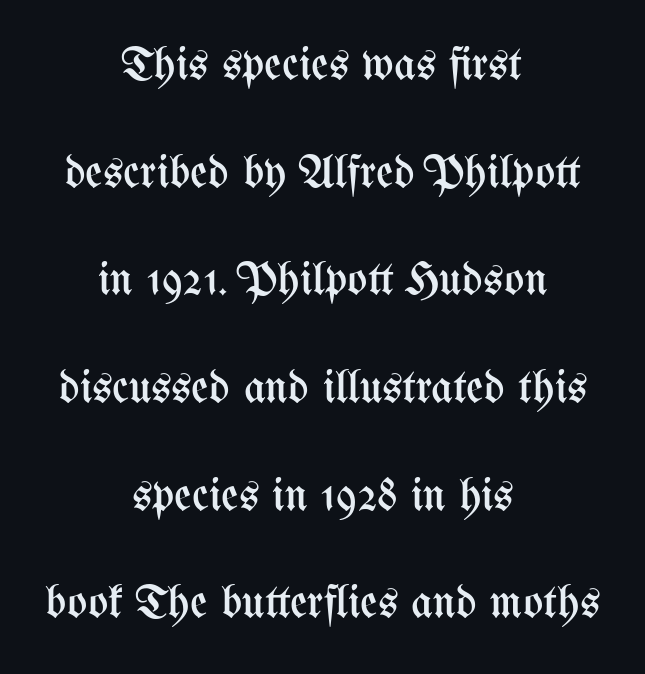
Q: Is the text bold? A: No.
Q: Is the text italic (slanted)? A: No, it is upright.
Q: Is the text underlined? A: No.
Q: How is the paragraph aligned? A: Centered.
Q: Is the spacing between letters normal or unusually wide? A: Normal.
Q: Is the spacing between lines tight, normal or loose? A: Loose.
Q: Width (condensed, normal, or wide)? A: Condensed.
Q: Stroke contrast? A: Medium.
Q: x-height? A: Medium.
Q: Monospaced? A: No.
